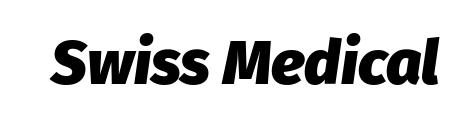
{"italic": "yes", "lean": "right", "slant_degrees": 8, "bold": "yes", "weight": "heavy", "width": "normal", "stroke_contrast": "low", "x_height": "medium", "monospaced": "no", "underline": "no", "letter_spacing": "normal", "letter_spacing_em": 0.0, "glyph_px": 62}
